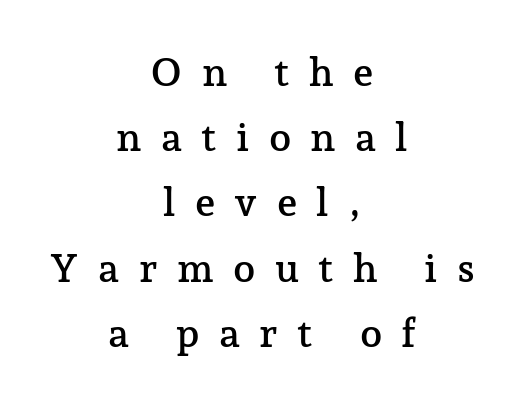
Q: Is the text italic (slanted)? A: No, it is upright.
Q: Is the typeface a serif or a sans-serif typeface? A: Serif.
Q: Is the text underlined? A: No.
Q: How is the paragraph aligned? A: Centered.
Q: Is the spacing between letters normal or unusually wide? A: Unusually wide.
Q: Is the spacing between lines tight, normal or loose? A: Normal.
Q: Width (condensed, normal, or wide)? A: Normal.
Q: Stroke contrast? A: Low.
Q: x-height? A: Medium.
Q: Monospaced? A: No.
